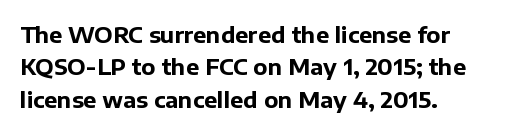
Q: Is the text bold? A: Yes.
Q: Is the text italic (slanted)? A: No, it is upright.
Q: Is the text underlined? A: No.
Q: How is the paragraph aligned? A: Left-aligned.
Q: Is the spacing between letters normal or unusually wide? A: Normal.
Q: Is the spacing between lines tight, normal or loose? A: Normal.
